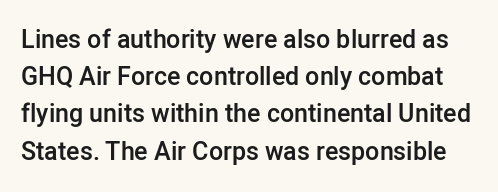
{"italic": "no", "bold": "semi", "underline": "no", "line_spacing": "normal", "line_spacing_ratio": 1.49, "letter_spacing": "normal", "letter_spacing_em": 0.0, "glyph_px": 25}
